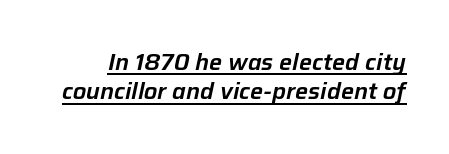
{"italic": "yes", "lean": "right", "slant_degrees": 12, "underline": "yes", "line_spacing": "normal", "line_spacing_ratio": 1.28, "letter_spacing": "normal", "letter_spacing_em": 0.0, "glyph_px": 23}
